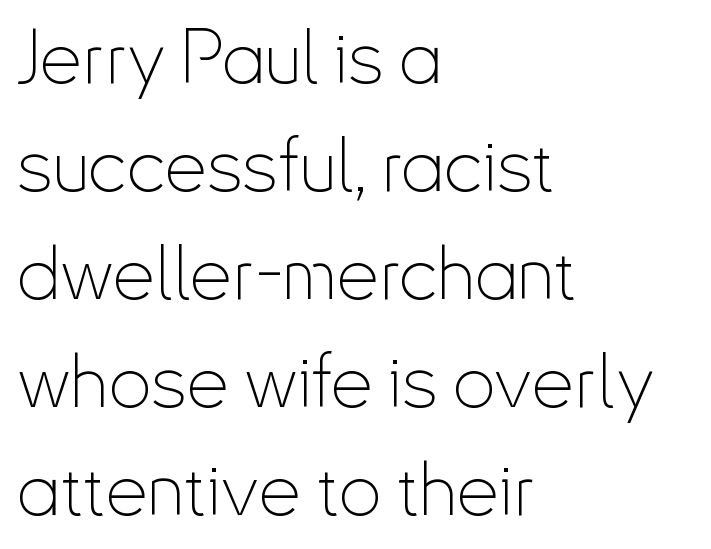
Q: Is the text bold? A: No.
Q: Is the text italic (slanted)? A: No, it is upright.
Q: Is the typeface a serif or a sans-serif typeface? A: Sans-serif.
Q: Is the text underlined? A: No.
Q: How is the paragraph aligned? A: Left-aligned.
Q: Is the spacing between letters normal or unusually wide? A: Normal.
Q: Is the spacing between lines tight, normal or loose? A: Normal.
Q: Width (condensed, normal, or wide)? A: Condensed.
Q: Stroke contrast? A: Low.
Q: x-height? A: Small.
Q: Monospaced? A: No.
